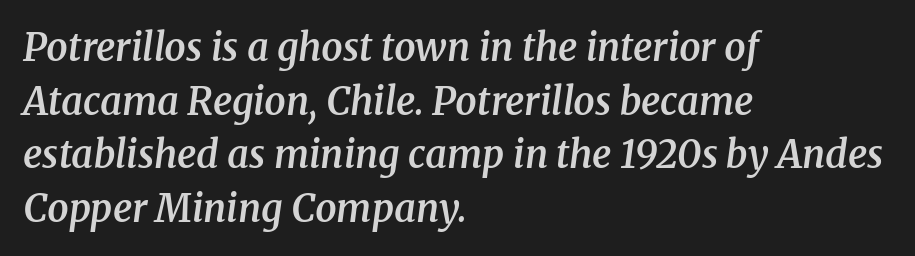
The face used here is proportionally spaced, like ordinary book or web type. The rows are spaced the way most documents space them. The words here are not underlined. Emphasis by weight is partial: semibold.
